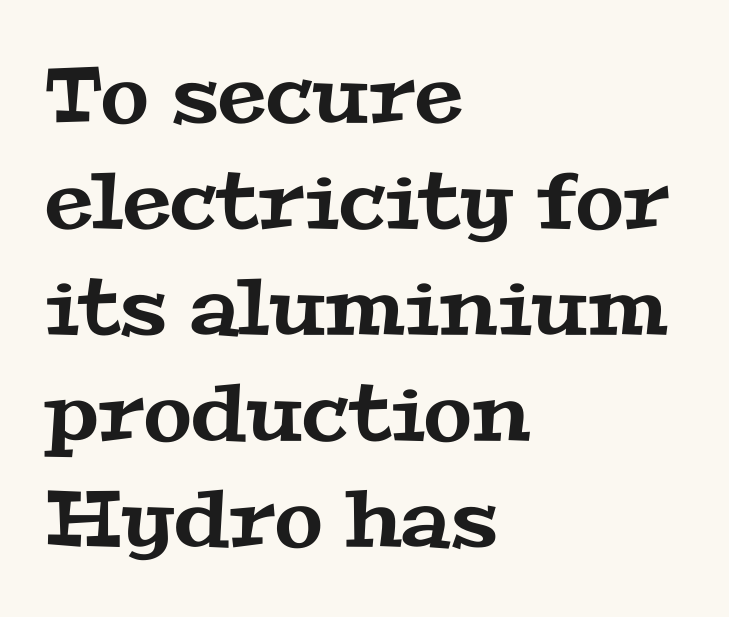
{"serif": "yes", "width": "wide", "stroke_contrast": "medium", "x_height": "medium", "monospaced": "no", "underline": "no", "align": "left", "line_spacing": "normal", "line_spacing_ratio": 1.36, "letter_spacing": "normal", "letter_spacing_em": 0.0, "glyph_px": 78}
